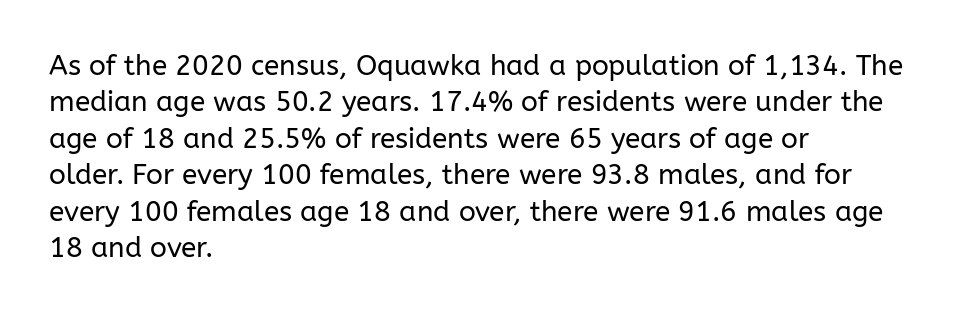
{"serif": "no", "italic": "no", "bold": "no", "weight": "regular", "width": "normal", "stroke_contrast": "low", "x_height": "medium", "monospaced": "no", "underline": "no", "align": "left", "line_spacing": "normal", "line_spacing_ratio": 1.3, "letter_spacing": "normal", "letter_spacing_em": 0.0, "glyph_px": 28}
